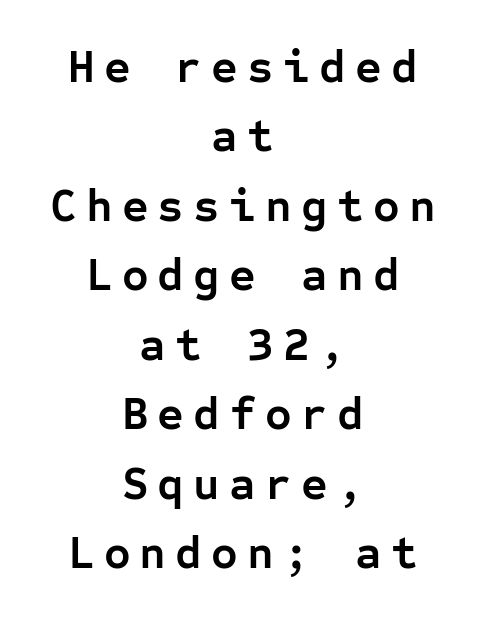
Posture: straight, roman, zero tilt. Each line is balanced around a shared central axis. Each glyph is drawn with heavy, bold strokes. Summary of vertical rhythm: regular, with standard interline spacing. The letters march in equal steps, a hallmark of fixed-pitch type. No word sits above an underline.
